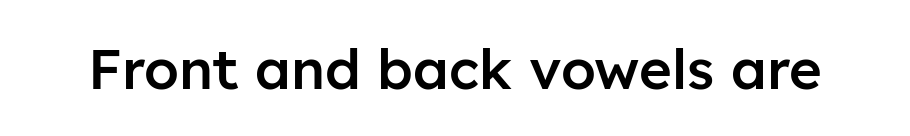
{"serif": "no", "italic": "no", "bold": "semi", "weight": "semibold", "width": "normal", "stroke_contrast": "low", "x_height": "medium", "monospaced": "no", "underline": "no", "letter_spacing": "normal", "letter_spacing_em": 0.0, "glyph_px": 56}
